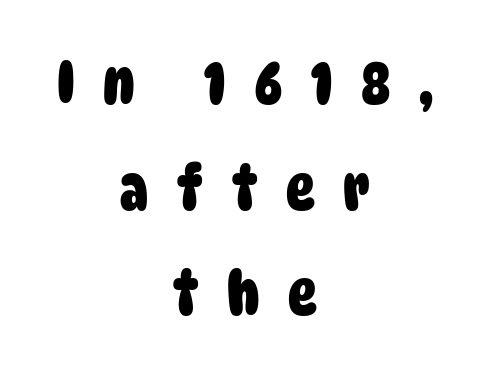
{"serif": "no", "bold": "yes", "weight": "heavy", "width": "condensed", "stroke_contrast": "low", "x_height": "large", "monospaced": "no", "underline": "no", "align": "center", "line_spacing_ratio": 1.76, "letter_spacing": "wide", "letter_spacing_em": 0.48, "glyph_px": 60}
